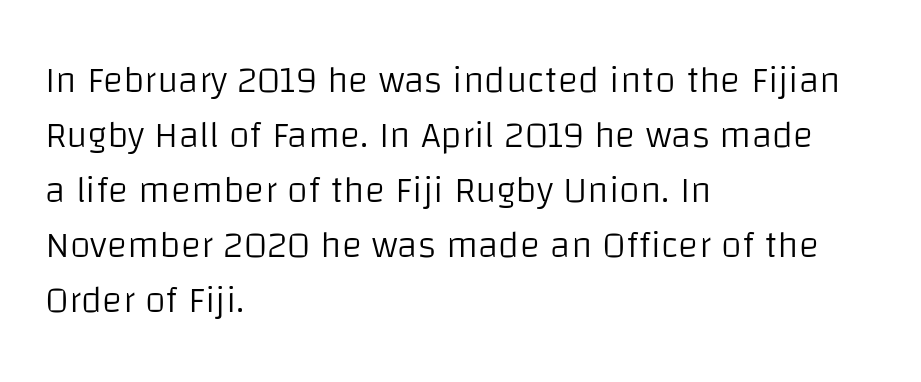
The ragged edge is on the right, which tells us the setting is flush left. These lines are composed in type without serifs. Ordinary non-slanted type is in use. A typesetter would call this leading conventional body-copy spacing. Letters have the restrained weight of plain body copy at most. Each letter keeps its own natural width here, so spacing adapts to shape.
